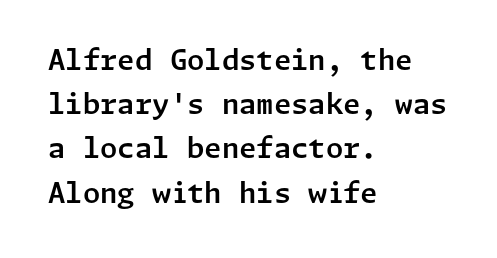
Q: Is the text italic (slanted)? A: No, it is upright.
Q: Is the typeface a serif or a sans-serif typeface? A: Sans-serif.
Q: Is the text underlined? A: No.
Q: How is the paragraph aligned? A: Left-aligned.
Q: Is the spacing between letters normal or unusually wide? A: Normal.
Q: Is the spacing between lines tight, normal or loose? A: Normal.
Q: Width (condensed, normal, or wide)? A: Normal.
Q: Stroke contrast? A: Low.
Q: x-height? A: Medium.
